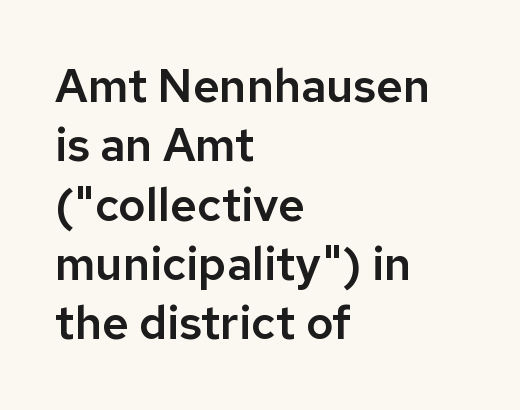
The image shows 46 px sans-serif type, upright; set left-aligned, normal line spacing (1.29x), normal letter spacing, not underlined; low stroke contrast and a medium x-height.
